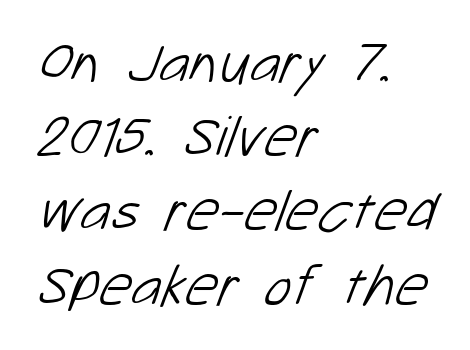
Q: Is the text bold? A: No.
Q: Is the typeface a serif or a sans-serif typeface? A: Sans-serif.
Q: Is the text underlined? A: No.
Q: How is the paragraph aligned? A: Left-aligned.
Q: Is the spacing between letters normal or unusually wide? A: Normal.
Q: Is the spacing between lines tight, normal or loose? A: Normal.
Q: Width (condensed, normal, or wide)? A: Normal.
Q: Stroke contrast? A: Low.
Q: x-height? A: Medium.
Q: Monospaced? A: No.
